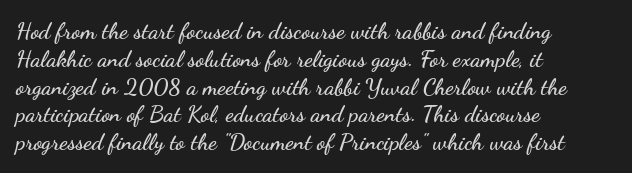
The image shows 23 px text type; set left-aligned, line spacing 1.21x, normal letter spacing, not underlined.
